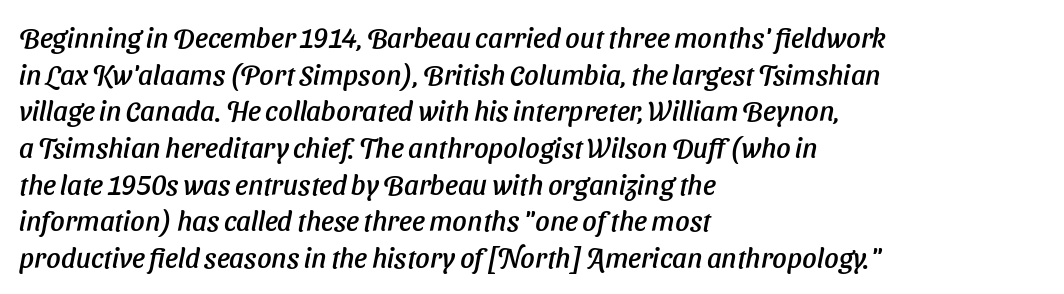
Q: Is the text italic (slanted)? A: Yes, it leans right by about 11 degrees.
Q: Is the text underlined? A: No.
Q: How is the paragraph aligned? A: Left-aligned.
Q: Is the spacing between letters normal or unusually wide? A: Normal.
Q: Is the spacing between lines tight, normal or loose? A: Normal.
Q: Width (condensed, normal, or wide)? A: Normal.
Q: Stroke contrast? A: Low.
Q: x-height? A: Medium.
Q: Monospaced? A: No.
